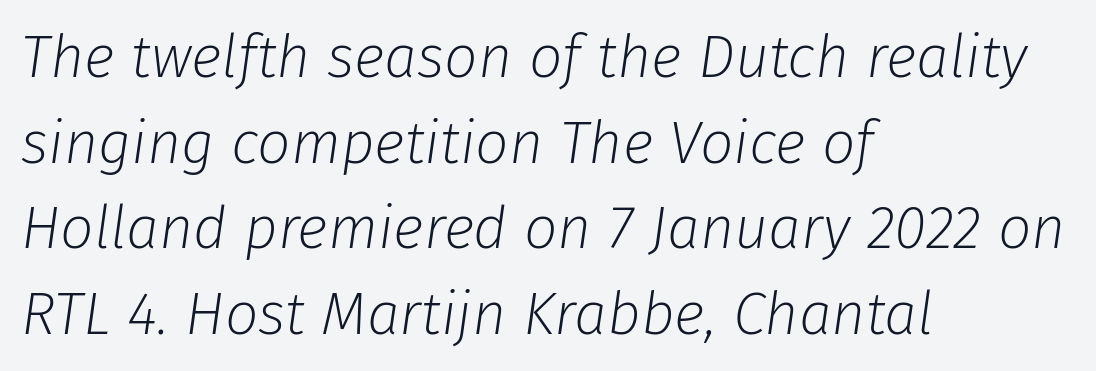
{"italic": "yes", "lean": "right", "slant_degrees": 8, "bold": "no", "weight": "light", "width": "normal", "stroke_contrast": "low", "x_height": "medium", "monospaced": "no", "underline": "no", "align": "left", "line_spacing": "normal", "line_spacing_ratio": 1.45, "letter_spacing": "normal", "letter_spacing_em": 0.0, "glyph_px": 59}
